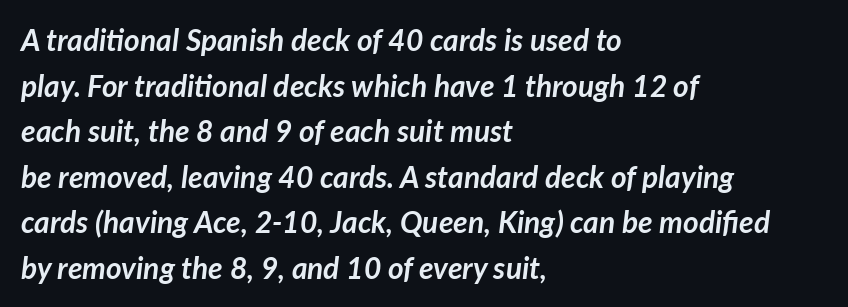
Alignment: flush left. Strokes here are thick enough to call this a true bold. Inter-character spacing is left at the font's built-in metrics. Posture: slanted. The passage shown is typed in a proportional face where columns would drift.
